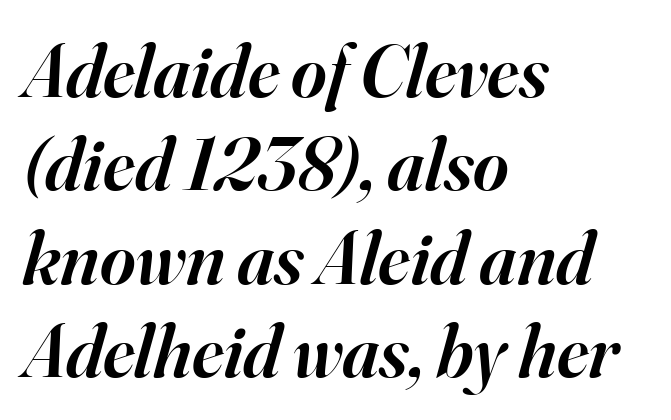
The image shows 76 px semibold serif type, italic (leaning right); set left-aligned, line spacing 1.23x, normal letter spacing, not underlined; high stroke contrast and a small x-height.
